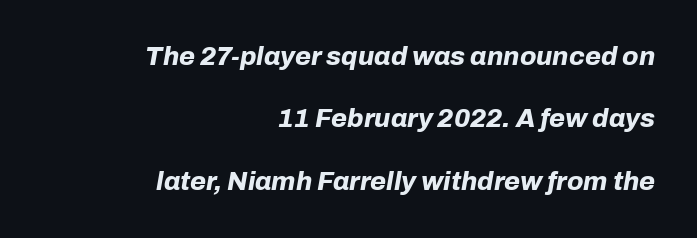
{"italic": "yes", "lean": "right", "slant_degrees": 10, "bold": "yes", "underline": "no", "align": "right", "line_spacing": "loose", "line_spacing_ratio": 2.4, "letter_spacing": "normal", "letter_spacing_em": 0.0, "glyph_px": 26}
